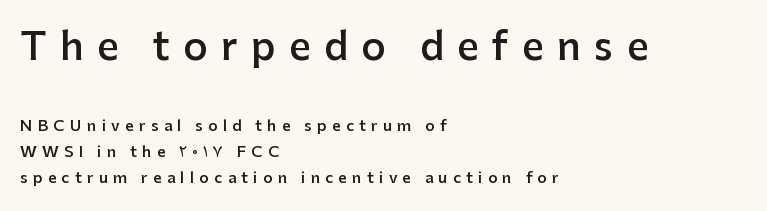
The passage shown is typed in a proportional face where columns would drift. The typeface chosen for these lines omits serifs. In this sample the first text group is rendered at the bigger scale. Compared with a centered layout, this one pins lines to the left instead. Strokes here are thickened, but only to semibold level. Clear beneath every line of the passage.
